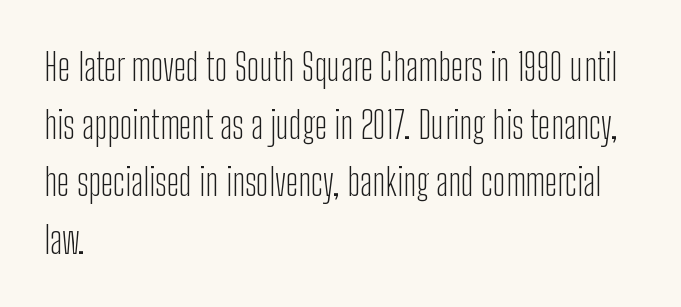
Look at the tracking — it's just the regular setting, nothing added. Regarding leading, the lines here are spaced in the standard way. In terms of posture, this sample is upright. A bare baseline throughout the passage. You could not count columns in this text — the font is proportionally spaced.
